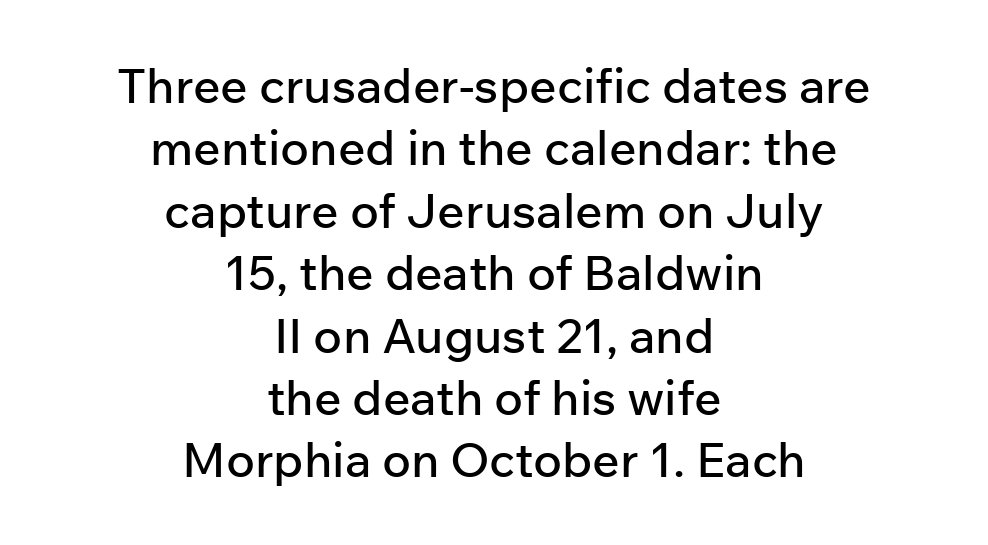
The image shows 48 px sans-serif type, upright; set centered, normal line spacing (1.3x), normal letter spacing, not underlined; low stroke contrast and a medium x-height.
